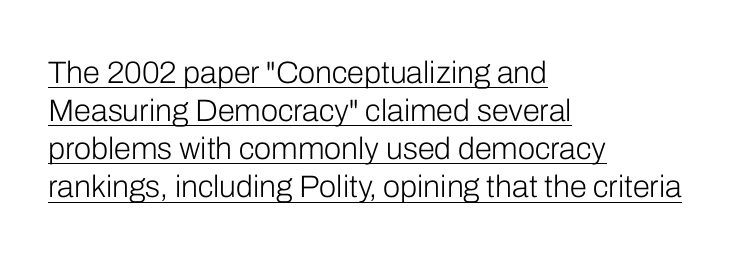
The lettering stays uniformly vertical, giving the passage a roman look. The text block is weighted toward the left margin, trailing off unevenly rightward. The designer went with a sans here, leaving each stem footless. The passage shown is typed in a proportional face where columns would drift. Weight: regular or lighter. The gaps between neighbouring characters are ordinary and unremarkable.
